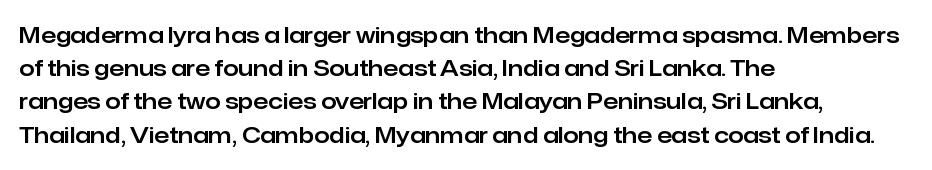
Q: Is the text italic (slanted)? A: No, it is upright.
Q: Is the text underlined? A: No.
Q: How is the paragraph aligned? A: Left-aligned.
Q: Is the spacing between letters normal or unusually wide? A: Normal.
Q: Is the spacing between lines tight, normal or loose? A: Normal.
